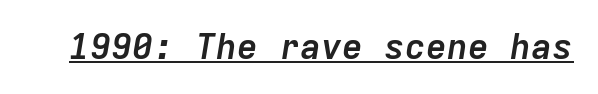
The image shows 35 px semibold type, italic (leaning right), monospaced; set normal letter spacing, underlined; low stroke contrast and a medium x-height.
